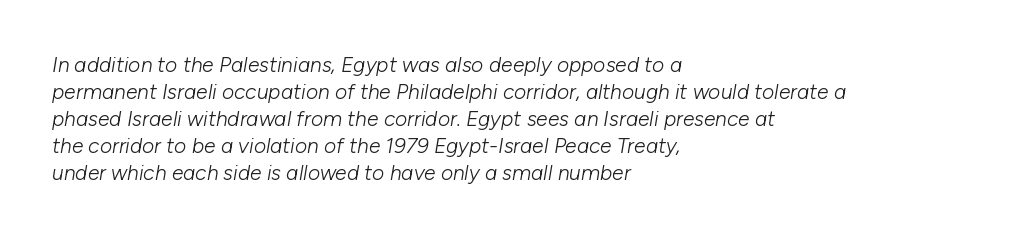
{"italic": "yes", "lean": "right", "slant_degrees": 10, "bold": "no", "underline": "no", "align": "left", "line_spacing": "normal", "line_spacing_ratio": 1.28, "letter_spacing": "normal", "letter_spacing_em": 0.0, "glyph_px": 21}
